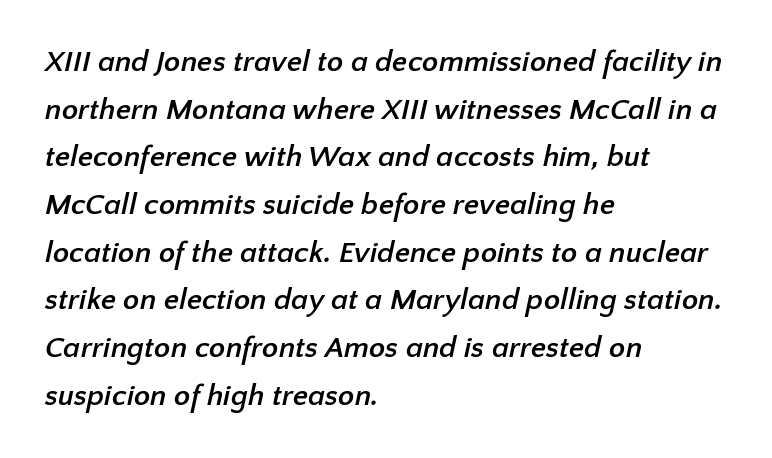
Plain, unruled lines of type. The face used here is proportionally spaced, like ordinary book or web type. Each word holds together tightly as a unit, with standard inter-letter gaps. In CSS terms this would be text-align: left. Look at the bottom of the vertical strokes: they stop flat, with no serifs. This is heavy type, rendered in bold.
